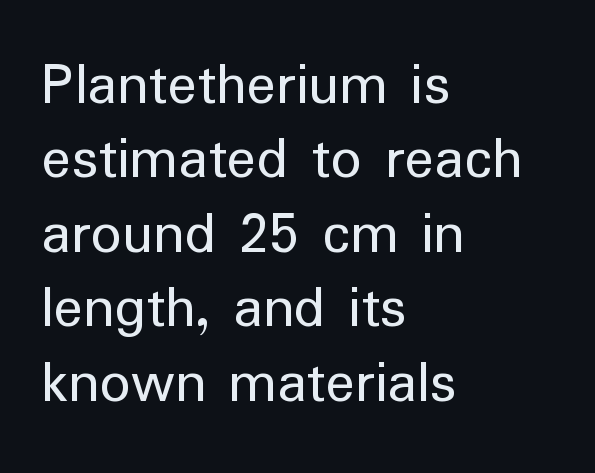
The line texture is even and compact thanks to regular tracking. Each letter's strokes conclude bluntly, with no projecting serifs. Any mark beneath the type? The region is blank. The letters stand straight up with perfectly vertical stems.
